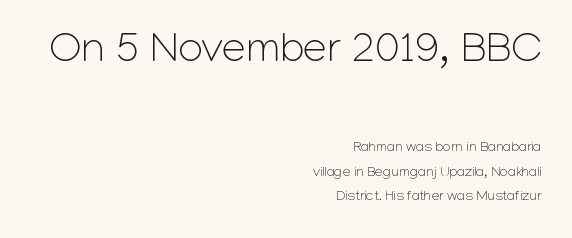
Q: Is the text bold? A: No.
Q: Is the text italic (slanted)? A: No, it is upright.
Q: Is the typeface a serif or a sans-serif typeface? A: Sans-serif.
Q: Is the text underlined? A: No.
Q: How is the paragraph aligned? A: Right-aligned.
Q: Is the spacing between letters normal or unusually wide? A: Normal.
Q: Which block of text is set in a larger size, the first (top) or the second (bottom)? A: The first (top) one.
Q: Width (condensed, normal, or wide)? A: Normal.
Q: Stroke contrast? A: Low.
Q: x-height? A: Medium.
Q: Monospaced? A: No.
